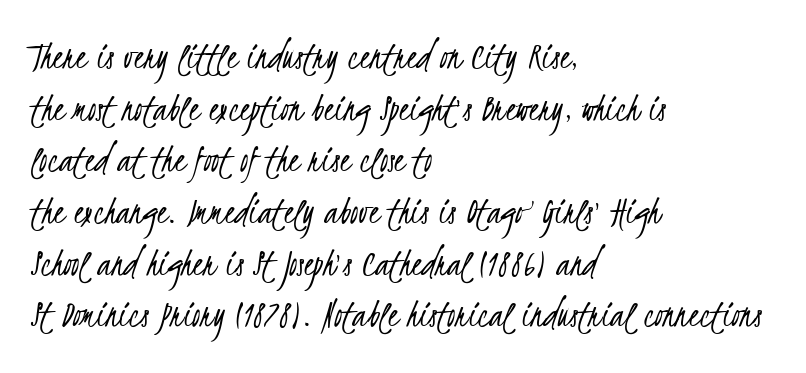
Q: Is the text bold? A: No.
Q: Is the typeface a serif or a sans-serif typeface? A: Sans-serif.
Q: Is the text underlined? A: No.
Q: How is the paragraph aligned? A: Left-aligned.
Q: Is the spacing between letters normal or unusually wide? A: Normal.
Q: Is the spacing between lines tight, normal or loose? A: Normal.
Q: Width (condensed, normal, or wide)? A: Condensed.
Q: Stroke contrast? A: Low.
Q: x-height? A: Small.
Q: Monospaced? A: No.
